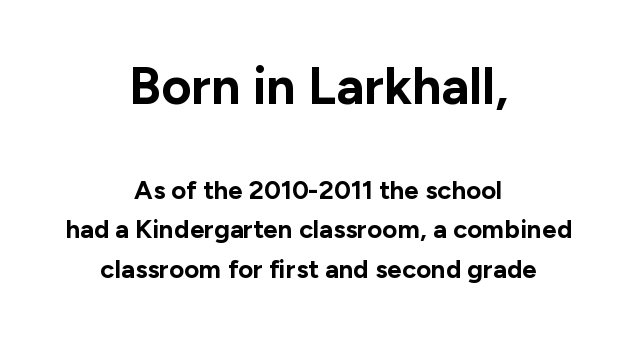
The image shows 52 px bold sans-serif type, upright; set centered, normal line spacing (1.51x), normal letter spacing, not underlined; the first (top) block is 2.0x larger; low stroke contrast and a medium x-height.
